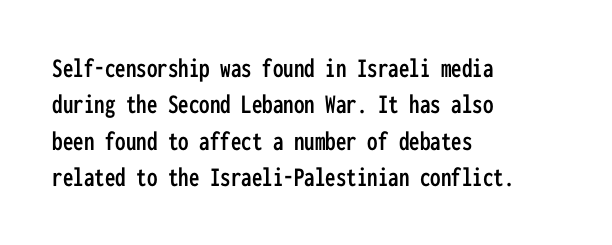
The image shows 28 px condensed sans-serif type, upright, monospaced; set left-aligned, normal line spacing (1.3x), normal letter spacing, not underlined; low stroke contrast and a medium x-height.
